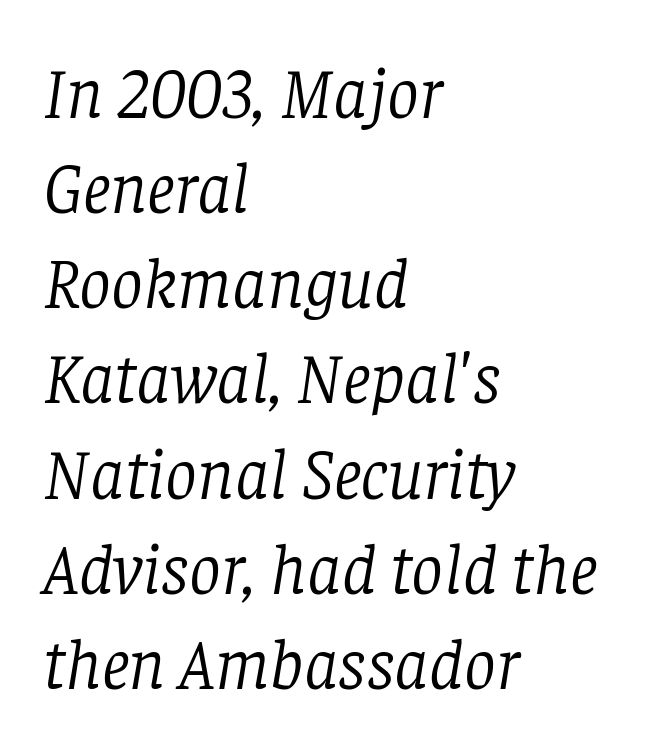
Q: Is the text bold? A: No.
Q: Is the text italic (slanted)? A: Yes, it leans right by about 8 degrees.
Q: Is the typeface a serif or a sans-serif typeface? A: Serif.
Q: Is the text underlined? A: No.
Q: How is the paragraph aligned? A: Left-aligned.
Q: Is the spacing between letters normal or unusually wide? A: Normal.
Q: Is the spacing between lines tight, normal or loose? A: Normal.
Q: Width (condensed, normal, or wide)? A: Normal.
Q: Stroke contrast? A: Low.
Q: x-height? A: Large.
Q: Monospaced? A: No.
